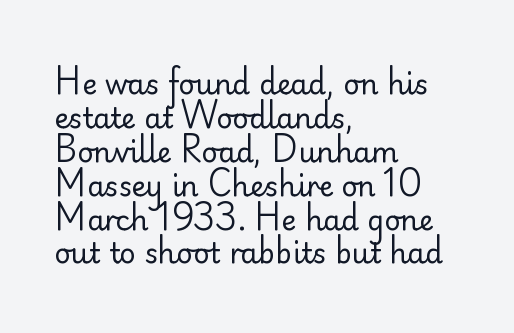
Type style note: lacks serifs. Is this a fixed-width face? No — the glyphs have proportional, varying widths. Beneath every word, the page is bare. Leftover space on each line is placed entirely after the last word. The font's upright variant was chosen for this text. Does extra space separate the letters? No, they use regular spacing.
